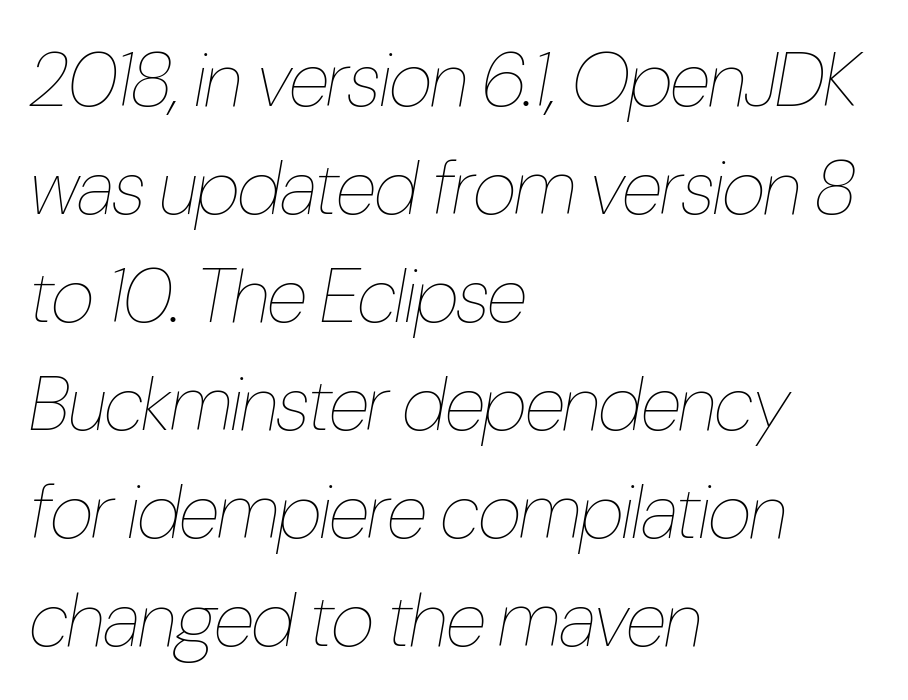
Spacing between characters is what you'd get straight out of the box. Underlining? Definitely not there. Nothing heavy about these letters — not bold at all. Typeset ragged right — the left edge is the straight one. One glance says typical: line gaps are just what's usual. Slant detected: the letters are inclined.
